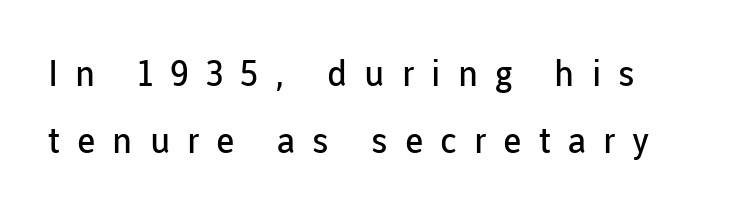
Q: Is the text bold? A: No.
Q: Is the text italic (slanted)? A: No, it is upright.
Q: Is the typeface a serif or a sans-serif typeface? A: Sans-serif.
Q: Is the text underlined? A: No.
Q: Is the spacing between letters normal or unusually wide? A: Unusually wide.
Q: Width (condensed, normal, or wide)? A: Normal.
Q: Stroke contrast? A: Low.
Q: x-height? A: Medium.
Q: Monospaced? A: No.
